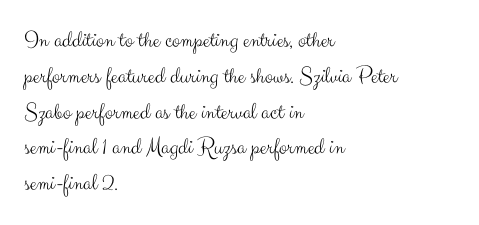
The setting favours the left margin, as ordinary paragraphs usually do. Letter spacing: default. No chunkiness to these letters — they're not bold.
